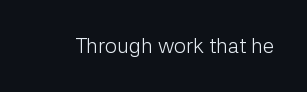
{"italic": "no", "bold": "no", "underline": "no", "letter_spacing": "normal", "letter_spacing_em": 0.0, "glyph_px": 21}
